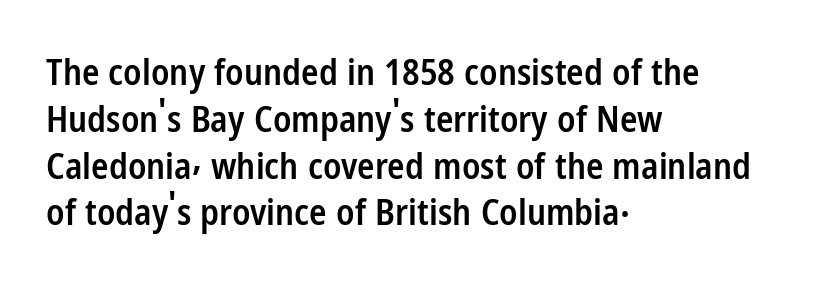
Q: Is the text bold? A: Semi-bold.
Q: Is the text italic (slanted)? A: No, it is upright.
Q: Is the typeface a serif or a sans-serif typeface? A: Sans-serif.
Q: Is the text underlined? A: No.
Q: How is the paragraph aligned? A: Left-aligned.
Q: Is the spacing between letters normal or unusually wide? A: Normal.
Q: Is the spacing between lines tight, normal or loose? A: Normal.
Q: Width (condensed, normal, or wide)? A: Condensed.
Q: Stroke contrast? A: Low.
Q: x-height? A: Medium.
Q: Monospaced? A: No.
